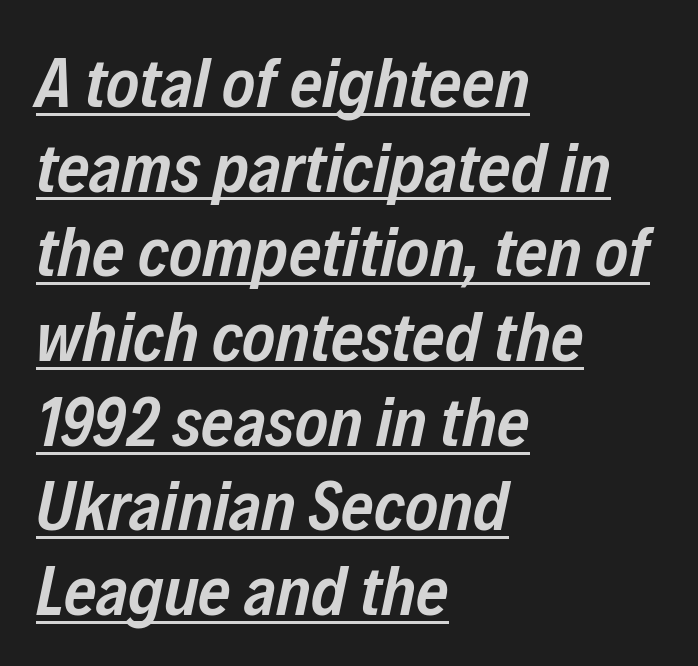
{"italic": "yes", "lean": "right", "slant_degrees": 12, "bold": "semi", "weight": "semibold", "width": "condensed", "stroke_contrast": "low", "x_height": "medium", "monospaced": "no", "underline": "yes", "align": "left", "line_spacing_ratio": 1.21, "letter_spacing": "normal", "letter_spacing_em": 0.0, "glyph_px": 70}
